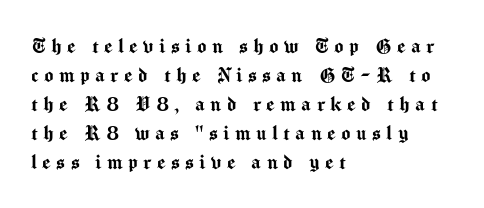
Q: Is the text italic (slanted)? A: No, it is upright.
Q: Is the text underlined? A: No.
Q: How is the paragraph aligned? A: Left-aligned.
Q: Is the spacing between letters normal or unusually wide? A: Unusually wide.
